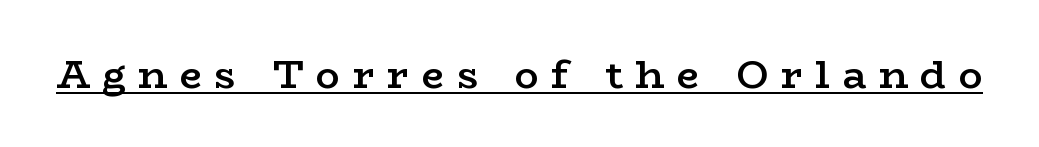
How are the letters spaced? Widely, with obvious added tracking. A baseline rule has been typeset under these characters. Is the type bold? Partly — it's a semibold, heavier than regular but not fully bold. Examine the stroke ends and you'll spot serifs. A roman cut, with each character standing at attention.
